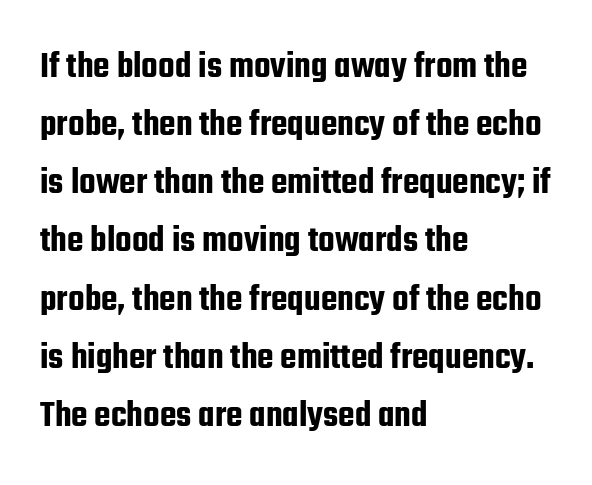
The image shows 38 px condensed sans-serif type, upright; set left-aligned, normal line spacing (1.53x), normal letter spacing, not underlined; low stroke contrast and a medium x-height.
